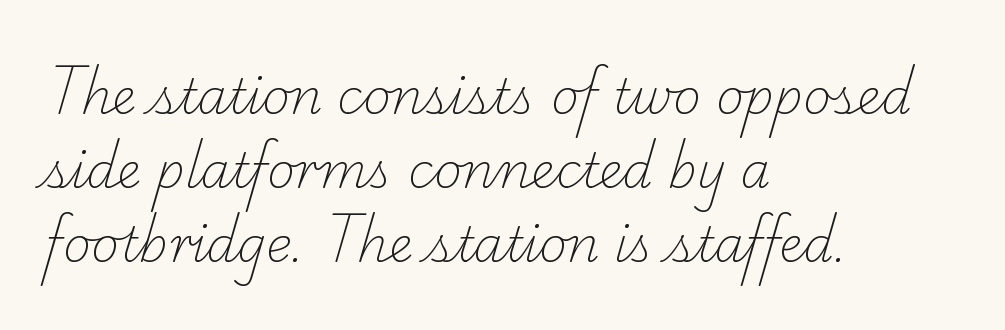
{"serif": "yes", "bold": "no", "weight": "light", "width": "normal", "stroke_contrast": "low", "x_height": "small", "monospaced": "no", "underline": "no", "align": "left", "line_spacing": "normal", "line_spacing_ratio": 1.54, "letter_spacing": "normal", "letter_spacing_em": 0.0, "glyph_px": 48}
